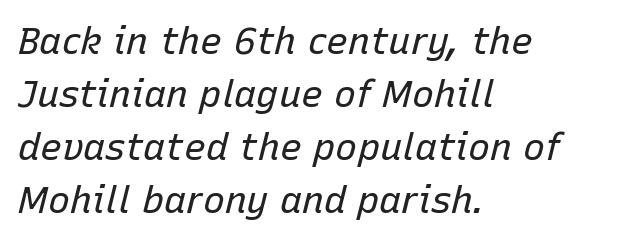
{"italic": "yes", "lean": "right", "slant_degrees": 15, "bold": "no", "weight": "regular", "width": "normal", "stroke_contrast": "low", "x_height": "medium", "monospaced": "no", "underline": "no", "align": "left", "line_spacing": "normal", "line_spacing_ratio": 1.43, "letter_spacing": "normal", "letter_spacing_em": 0.0, "glyph_px": 37}
